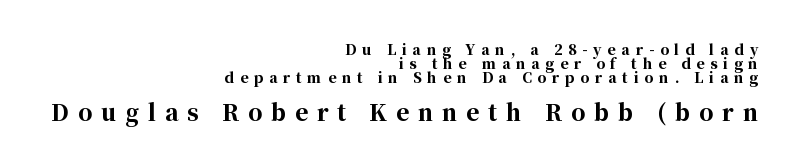
The image shows 22 px bold type, upright; set right-aligned, tight line spacing (0.99x), unusually wide letter spacing (+0.41 em), not underlined; the second (bottom) block is 1.57x larger.
